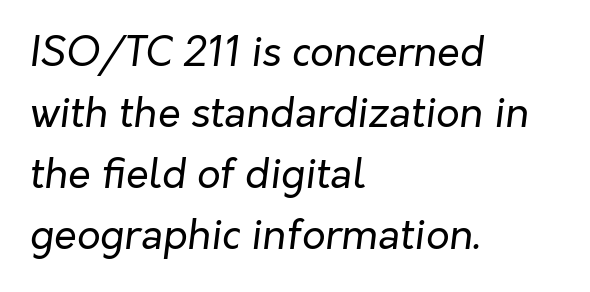
The image shows 41 px regular-weight type, italic (leaning right); set left-aligned, normal line spacing (1.49x), normal letter spacing, not underlined; low stroke contrast and a medium x-height.
